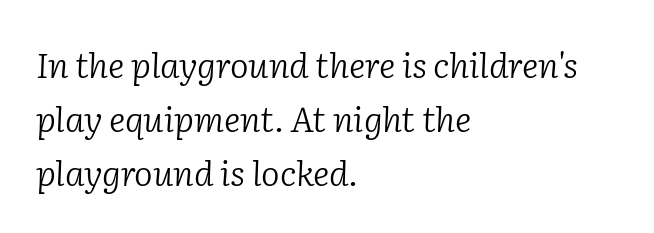
If you measured baseline to baseline, you'd find a middling distance. Alignment: flush left. Small tapered or slab feet sit at the stroke ends, so this counts as serif. If you drew a line through each stem, it would be angled. The tracking reads as untouched default to a designer's eye. The space beneath each line is pristine and unruled.
